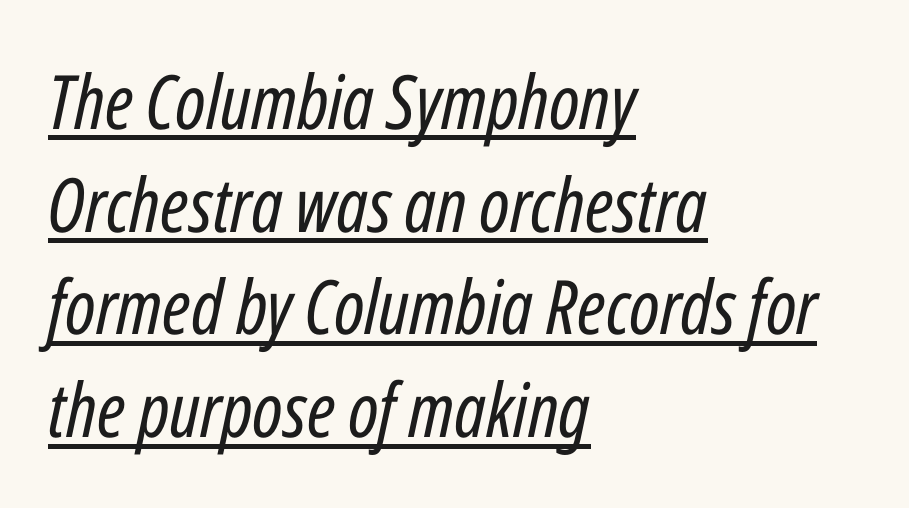
{"italic": "yes", "lean": "right", "slant_degrees": 12, "bold": "no", "weight": "regular", "width": "condensed", "stroke_contrast": "low", "x_height": "medium", "monospaced": "no", "underline": "yes", "align": "left", "line_spacing": "normal", "line_spacing_ratio": 1.37, "letter_spacing": "normal", "letter_spacing_em": 0.0, "glyph_px": 75}
